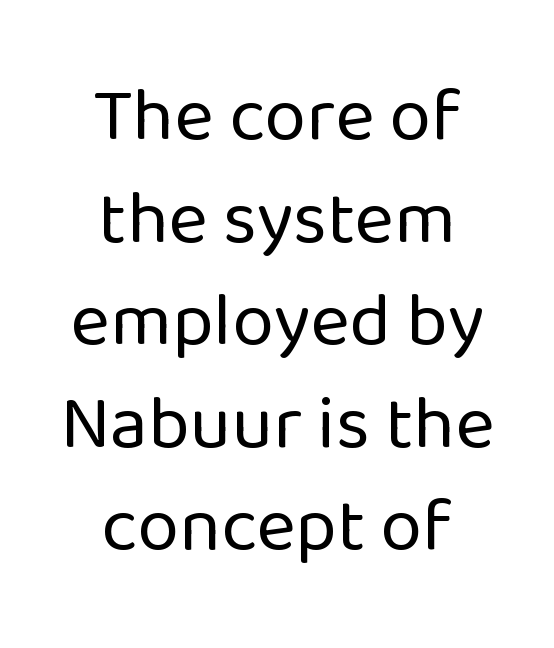
Q: Is the text bold? A: No.
Q: Is the text italic (slanted)? A: No, it is upright.
Q: Is the typeface a serif or a sans-serif typeface? A: Sans-serif.
Q: Is the text underlined? A: No.
Q: How is the paragraph aligned? A: Centered.
Q: Is the spacing between letters normal or unusually wide? A: Normal.
Q: Is the spacing between lines tight, normal or loose? A: Normal.
Q: Width (condensed, normal, or wide)? A: Normal.
Q: Stroke contrast? A: Low.
Q: x-height? A: Medium.
Q: Monospaced? A: No.
